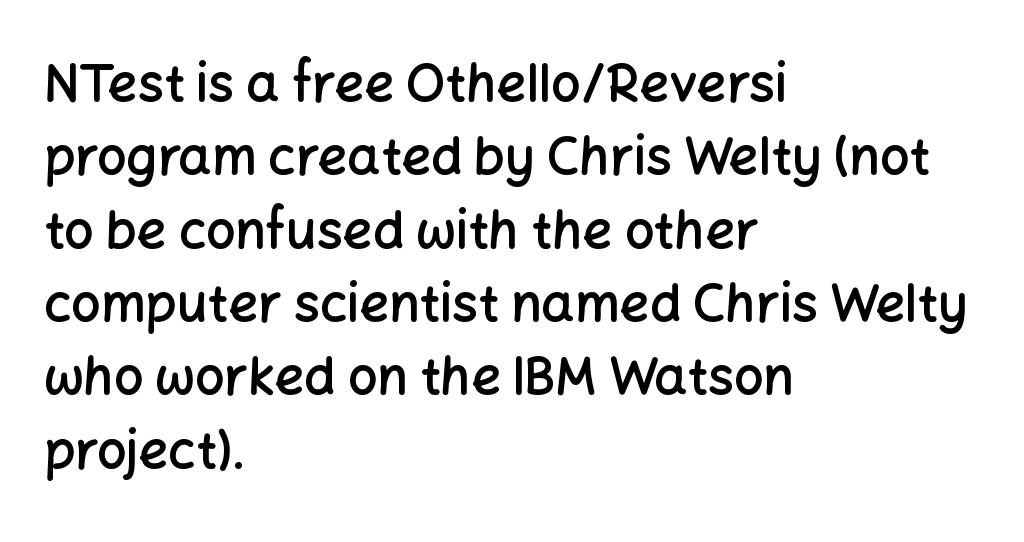
Q: Is the text bold? A: Semi-bold.
Q: Is the text italic (slanted)? A: No, it is upright.
Q: Is the typeface a serif or a sans-serif typeface? A: Sans-serif.
Q: Is the text underlined? A: No.
Q: How is the paragraph aligned? A: Left-aligned.
Q: Is the spacing between letters normal or unusually wide? A: Normal.
Q: Is the spacing between lines tight, normal or loose? A: Normal.
Q: Width (condensed, normal, or wide)? A: Normal.
Q: Stroke contrast? A: Low.
Q: x-height? A: Medium.
Q: Monospaced? A: No.
